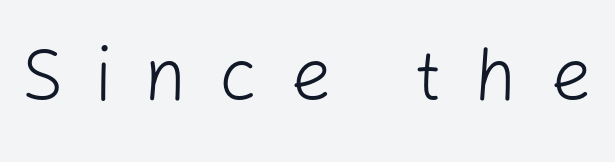
Q: Is the text bold? A: No.
Q: Is the text italic (slanted)? A: No, it is upright.
Q: Is the typeface a serif or a sans-serif typeface? A: Sans-serif.
Q: Is the text underlined? A: No.
Q: Is the spacing between letters normal or unusually wide? A: Unusually wide.
Q: Width (condensed, normal, or wide)? A: Normal.
Q: Stroke contrast? A: Low.
Q: x-height? A: Medium.
Q: Monospaced? A: No.
